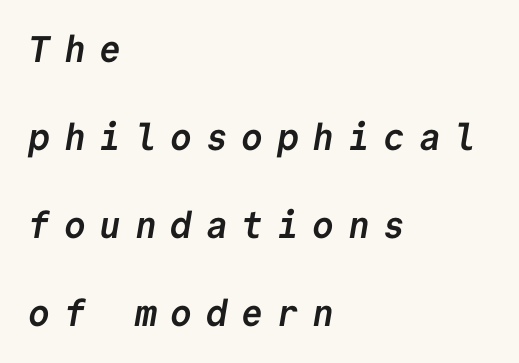
{"serif": "no", "bold": "yes", "weight": "semibold", "width": "normal", "stroke_contrast": "low", "x_height": "medium", "monospaced": "yes", "underline": "no", "align": "left", "line_spacing": "loose", "line_spacing_ratio": 2.38, "letter_spacing": "wide", "letter_spacing_em": 0.36, "glyph_px": 37}
